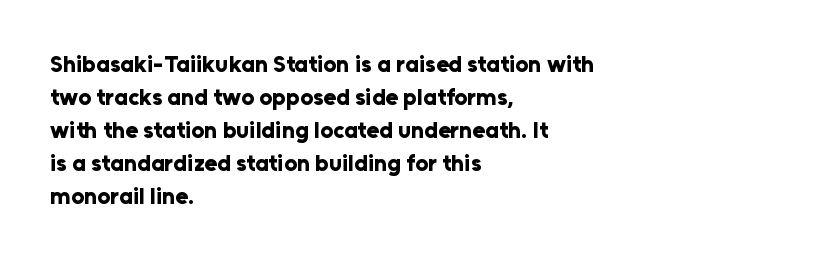
The image shows 23 px bold type, upright; set left-aligned, normal line spacing (1.43x), normal letter spacing, not underlined.
